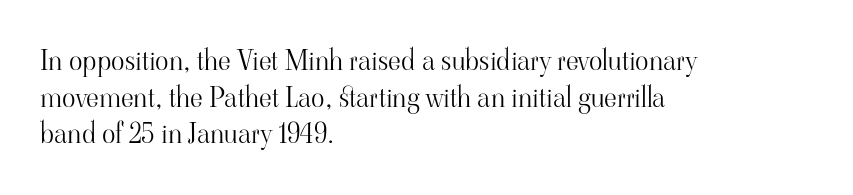
The image shows 28 px light serif type, upright; set left-aligned, normal line spacing (1.31x), normal letter spacing, not underlined; high stroke contrast and a small x-height.
